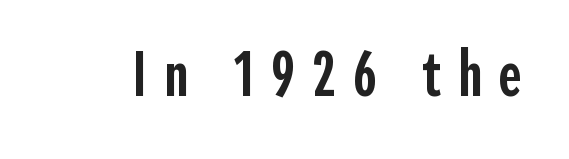
{"serif": "no", "italic": "no", "bold": "semi", "weight": "semibold", "width": "condensed", "x_height": "medium", "monospaced": "no", "underline": "no", "letter_spacing": "wide", "letter_spacing_em": 0.26, "glyph_px": 64}
